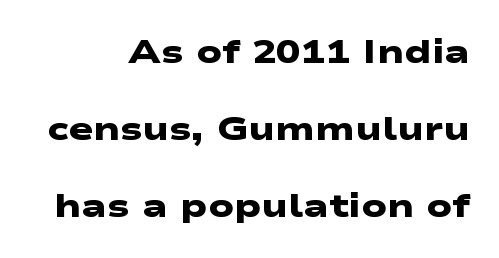
This sample uses a sans-serif face. Quick note: interline space is abundant. Default kerning and tracking; the words read as compact shapes. Each letter keeps its own natural width here, so spacing adapts to shape. Layout note: lines flush right. Bold? Absolutely — the strokes are thick and heavy.
